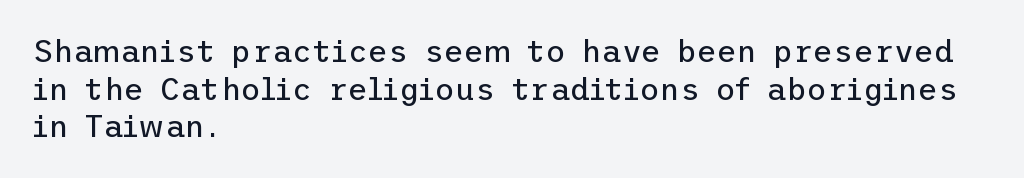
{"serif": "no", "italic": "no", "bold": "no", "weight": "regular", "width": "normal", "stroke_contrast": "low", "x_height": "medium", "underline": "no", "align": "left", "line_spacing_ratio": 1.21, "letter_spacing": "normal", "letter_spacing_em": 0.0, "glyph_px": 31}
